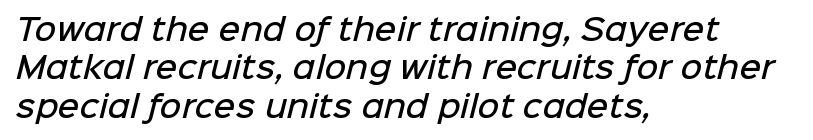
Q: Is the text bold? A: Semi-bold.
Q: Is the typeface a serif or a sans-serif typeface? A: Sans-serif.
Q: Is the text underlined? A: No.
Q: How is the paragraph aligned? A: Left-aligned.
Q: Is the spacing between letters normal or unusually wide? A: Normal.
Q: Is the spacing between lines tight, normal or loose? A: Normal.
Q: Width (condensed, normal, or wide)? A: Normal.
Q: Stroke contrast? A: Low.
Q: x-height? A: Medium.
Q: Monospaced? A: No.
